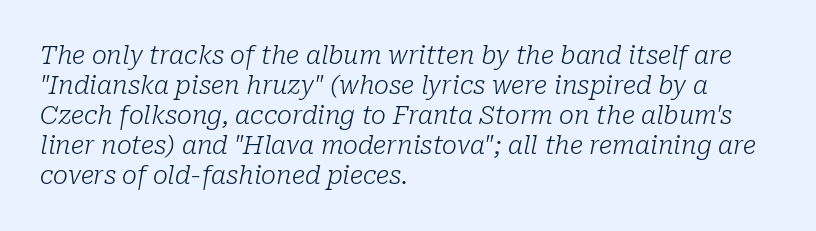
{"italic": "yes", "lean": "right", "slant_degrees": 10, "bold": "no", "underline": "no", "align": "left", "line_spacing_ratio": 1.2, "letter_spacing": "normal", "letter_spacing_em": 0.0, "glyph_px": 25}
